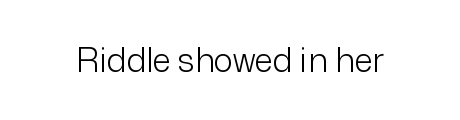
{"serif": "no", "italic": "no", "bold": "no", "weight": "light", "width": "normal", "stroke_contrast": "low", "x_height": "medium", "monospaced": "no", "underline": "no", "letter_spacing": "normal", "letter_spacing_em": 0.0, "glyph_px": 33}
